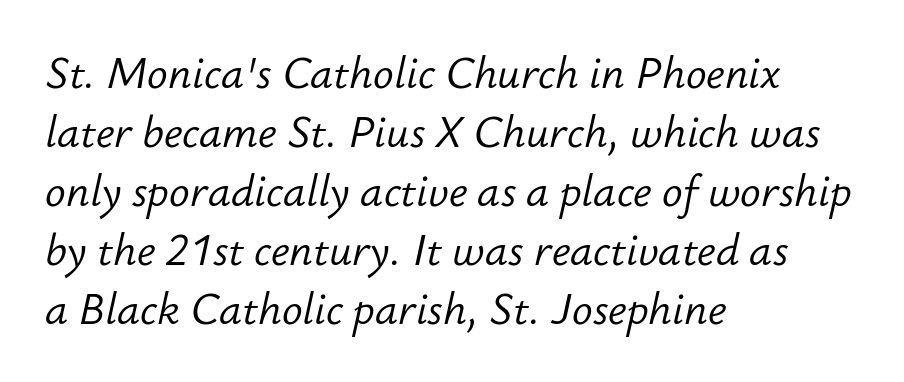
The image shows 43 px light type, italic (leaning right); set left-aligned, normal line spacing (1.37x), normal letter spacing, not underlined; low stroke contrast and a small x-height.
